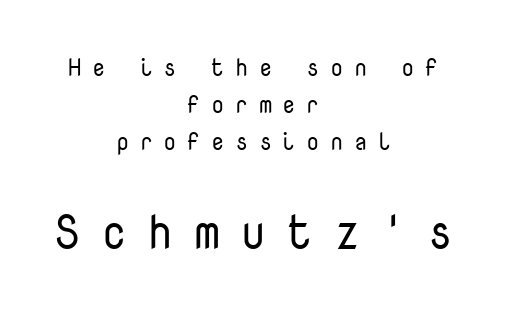
Q: Is the text bold? A: No.
Q: Is the text italic (slanted)? A: No, it is upright.
Q: Is the typeface a serif or a sans-serif typeface? A: Sans-serif.
Q: Is the text underlined? A: No.
Q: How is the paragraph aligned? A: Centered.
Q: Is the spacing between letters normal or unusually wide? A: Unusually wide.
Q: Is the spacing between lines tight, normal or loose? A: Normal.
Q: Which block of text is set in a larger size, the first (top) or the second (bottom)? A: The second (bottom) one.
Q: Width (condensed, normal, or wide)? A: Normal.
Q: Stroke contrast? A: Low.
Q: x-height? A: Medium.
Q: Monospaced? A: Yes.
